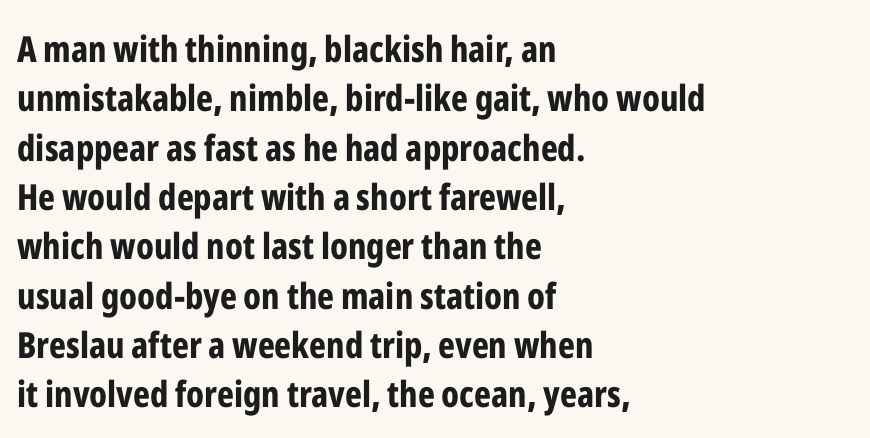
The image shows 36 px bold, condensed sans-serif type, upright; set left-aligned, normal line spacing (1.37x), normal letter spacing, not underlined; low stroke contrast and a medium x-height.
